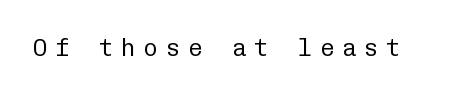
The space directly below the letters is spotless. The letters are spread apart with noticeably loose tracking. Upright lettering throughout. A light-to-regular cut is what we see here.
